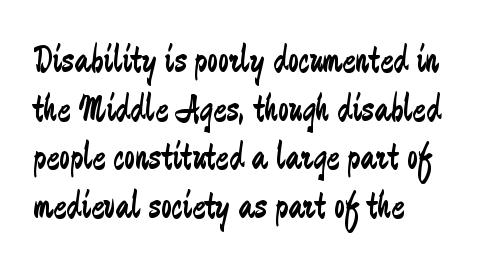
{"serif": "no", "bold": "no", "weight": "regular", "width": "condensed", "stroke_contrast": "low", "x_height": "small", "monospaced": "no", "underline": "no", "align": "left", "line_spacing": "normal", "line_spacing_ratio": 1.25, "letter_spacing": "normal", "letter_spacing_em": 0.0, "glyph_px": 39}
